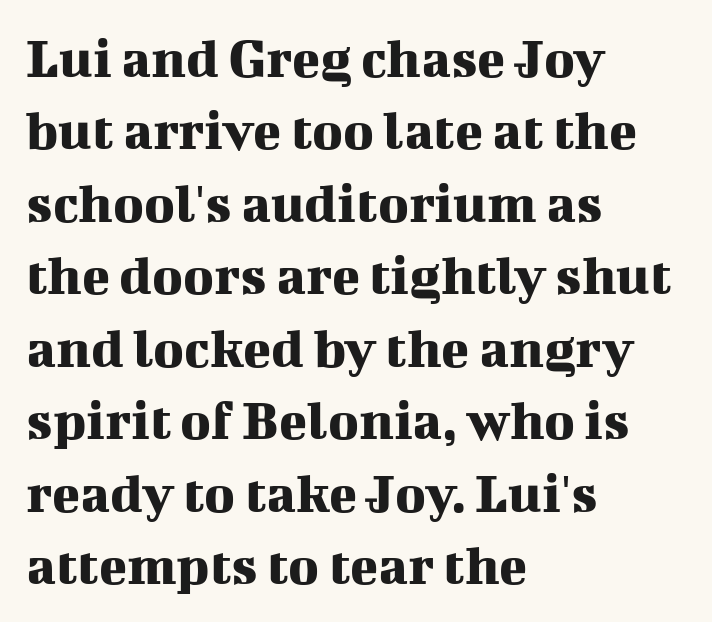
Q: Is the text italic (slanted)? A: No, it is upright.
Q: Is the typeface a serif or a sans-serif typeface? A: Serif.
Q: Is the text underlined? A: No.
Q: How is the paragraph aligned? A: Left-aligned.
Q: Is the spacing between letters normal or unusually wide? A: Normal.
Q: Is the spacing between lines tight, normal or loose? A: Normal.
Q: Width (condensed, normal, or wide)? A: Normal.
Q: Stroke contrast? A: Medium.
Q: x-height? A: Medium.
Q: Monospaced? A: No.
